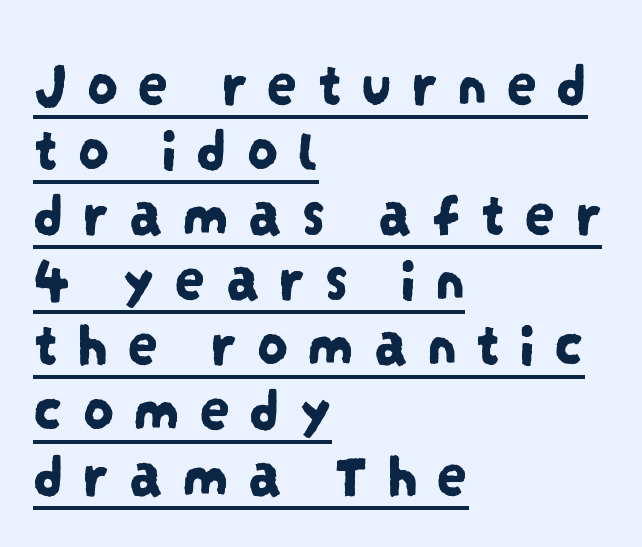
{"serif": "no", "width": "condensed", "stroke_contrast": "low", "x_height": "large", "monospaced": "no", "underline": "yes", "align": "left", "line_spacing": "tight", "line_spacing_ratio": 1.05, "letter_spacing": "wide", "letter_spacing_em": 0.3, "glyph_px": 62}
